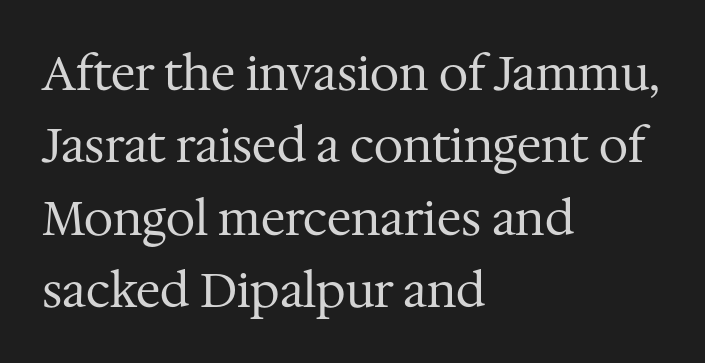
The image shows 47 px regular-weight serif type, upright; set left-aligned, normal line spacing (1.54x), normal letter spacing, not underlined; medium stroke contrast and a medium x-height.
